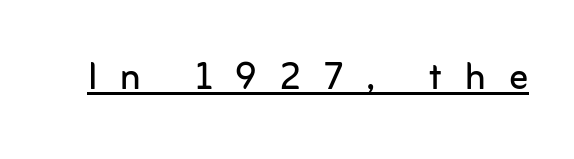
Here the designer chose a conventional face with non-uniform glyph widths. Is this a sans? Yes — the strokes have no serifs. What decoration does the sample have? An underline. When letters stand straight like this, we call the style roman or upright.
